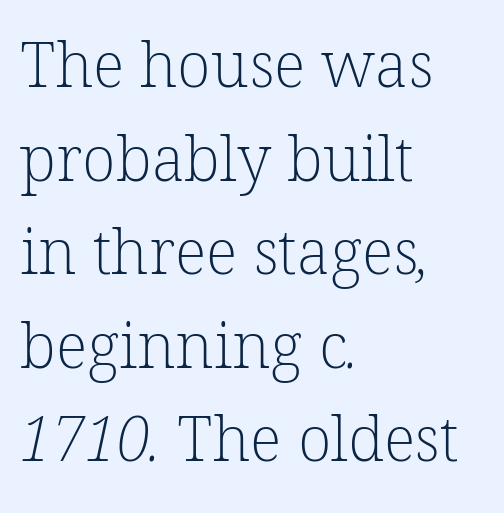
Q: Is the text bold? A: No.
Q: Is the typeface a serif or a sans-serif typeface? A: Serif.
Q: Is the text underlined? A: No.
Q: How is the paragraph aligned? A: Left-aligned.
Q: Is the spacing between letters normal or unusually wide? A: Normal.
Q: Is the spacing between lines tight, normal or loose? A: Normal.
Q: Width (condensed, normal, or wide)? A: Normal.
Q: Stroke contrast? A: Low.
Q: x-height? A: Medium.
Q: Monospaced? A: No.
